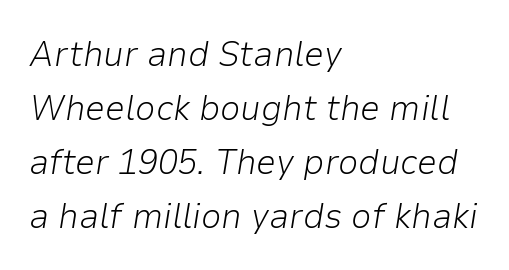
The image shows 36 px light type, italic (leaning right); set left-aligned, normal line spacing (1.5x), normal letter spacing, not underlined; low stroke contrast and a medium x-height.
